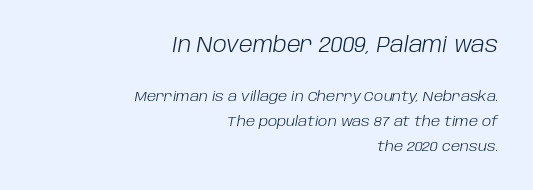
Q: Is the text bold? A: No.
Q: Is the text italic (slanted)? A: Yes, it leans right by about 10 degrees.
Q: Is the text underlined? A: No.
Q: How is the paragraph aligned? A: Right-aligned.
Q: Is the spacing between letters normal or unusually wide? A: Normal.
Q: Which block of text is set in a larger size, the first (top) or the second (bottom)? A: The first (top) one.
